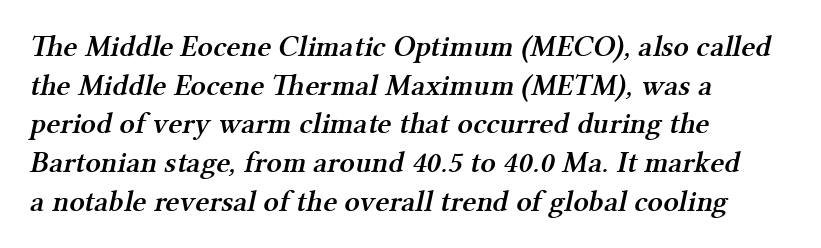
Q: Is the text bold? A: Semi-bold.
Q: Is the typeface a serif or a sans-serif typeface? A: Serif.
Q: Is the text underlined? A: No.
Q: How is the paragraph aligned? A: Left-aligned.
Q: Is the spacing between letters normal or unusually wide? A: Normal.
Q: Is the spacing between lines tight, normal or loose? A: Normal.
Q: Width (condensed, normal, or wide)? A: Normal.
Q: Stroke contrast? A: Medium.
Q: x-height? A: Medium.
Q: Monospaced? A: No.
